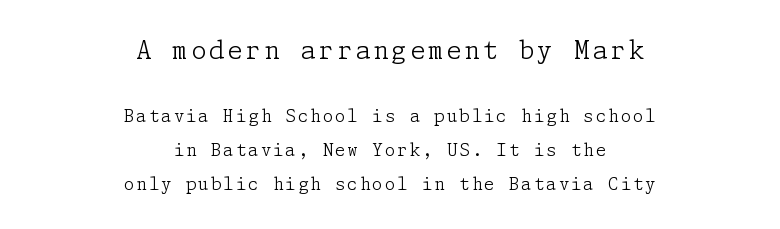
The image shows 25 px text type, upright; set centered, loose line spacing (2.0x), not underlined; the first (top) block is 1.47x larger.
